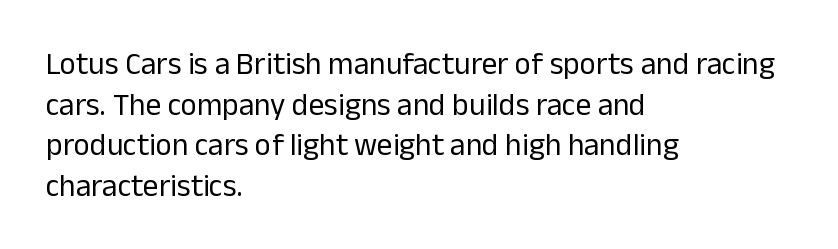
{"serif": "no", "italic": "no", "bold": "no", "weight": "regular", "width": "normal", "stroke_contrast": "low", "x_height": "medium", "monospaced": "no", "underline": "no", "align": "left", "line_spacing": "normal", "line_spacing_ratio": 1.31, "letter_spacing": "normal", "letter_spacing_em": 0.0, "glyph_px": 31}
